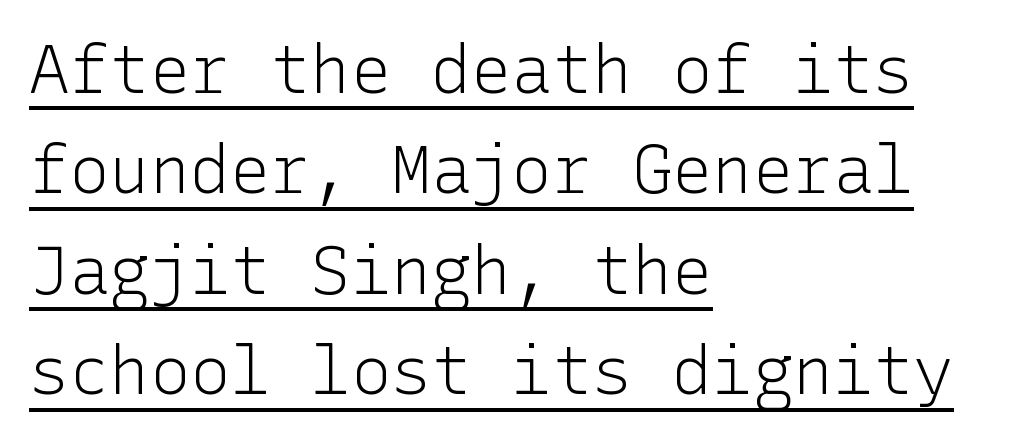
The image shows 67 px light sans-serif type, upright; set left-aligned, normal line spacing (1.5x), normal letter spacing, underlined; low stroke contrast and a medium x-height.
